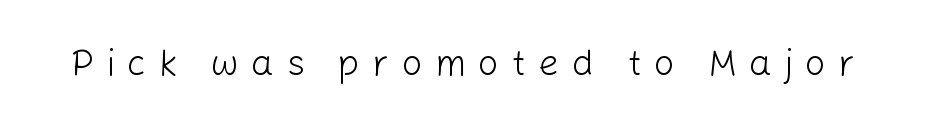
The image shows 36 px light sans-serif type, upright; set unusually wide letter spacing (+0.35 em), not underlined; low stroke contrast and a medium x-height.
